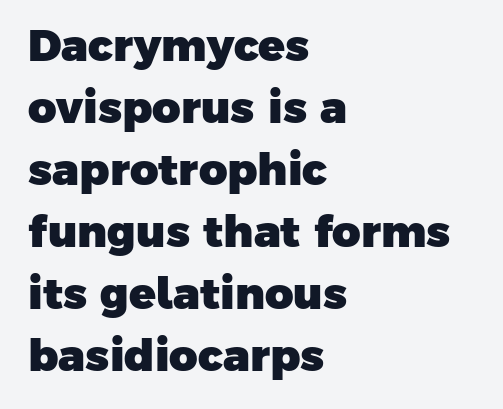
{"serif": "no", "bold": "yes", "weight": "heavy", "width": "normal", "stroke_contrast": "low", "x_height": "medium", "monospaced": "no", "underline": "no", "align": "left", "line_spacing": "normal", "line_spacing_ratio": 1.41, "letter_spacing": "normal", "letter_spacing_em": 0.0, "glyph_px": 44}
